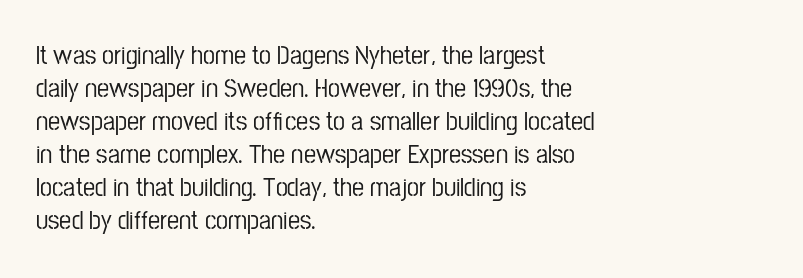
Q: Is the text italic (slanted)? A: No, it is upright.
Q: Is the text underlined? A: No.
Q: How is the paragraph aligned? A: Left-aligned.
Q: Is the spacing between letters normal or unusually wide? A: Normal.
